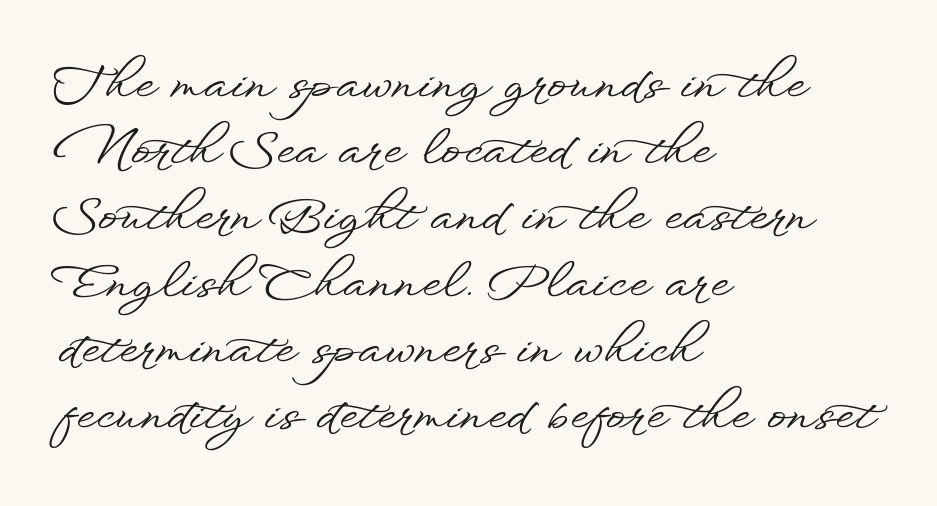
{"serif": "no", "width": "wide", "stroke_contrast": "low", "x_height": "small", "monospaced": "no", "underline": "no", "align": "left", "line_spacing": "normal", "line_spacing_ratio": 1.38, "letter_spacing": "normal", "letter_spacing_em": 0.0, "glyph_px": 48}
